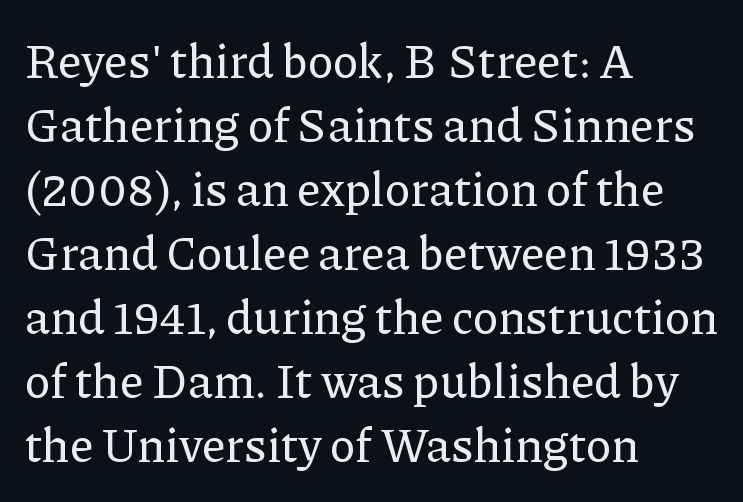
{"serif": "yes", "italic": "no", "width": "normal", "stroke_contrast": "low", "x_height": "medium", "monospaced": "no", "underline": "no", "align": "left", "line_spacing": "normal", "line_spacing_ratio": 1.36, "letter_spacing": "normal", "letter_spacing_em": 0.0, "glyph_px": 47}
